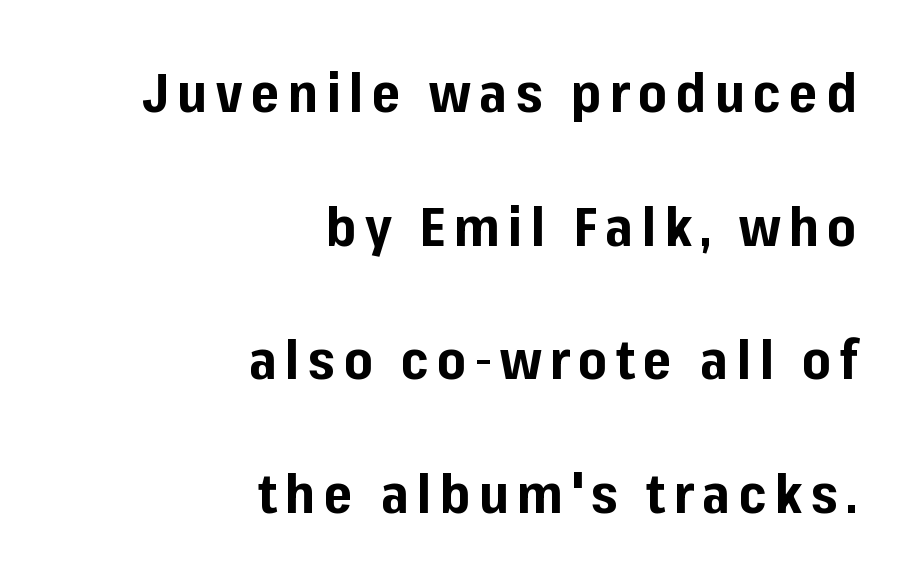
Any mark beneath the type? The region is blank. Designer's note — italics off, roman on. Baseline-to-baseline distance is far greater than the letter height. The type family on display is of the sans-serif kind. These lines are rendered in a variable-pitch font.
